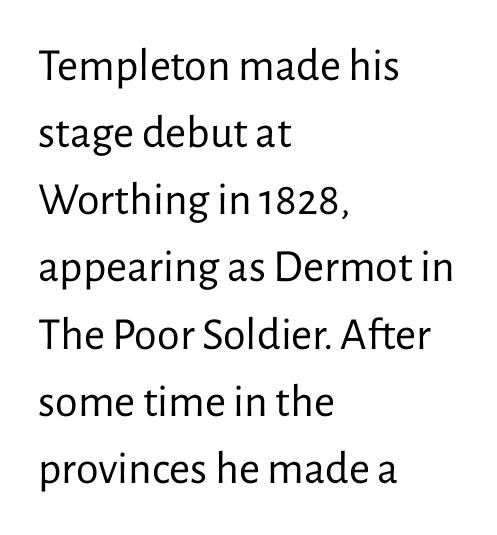
The image shows 46 px regular-weight sans-serif type, upright; set left-aligned, normal line spacing (1.46x), normal letter spacing, not underlined; low stroke contrast and a medium x-height.
